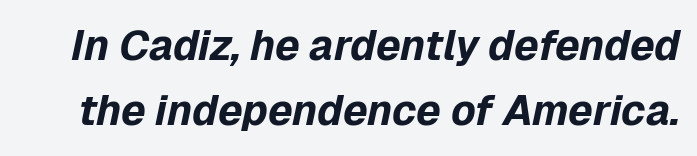
The image shows 42 px bold type, italic (leaning right); set normal line spacing (1.55x), normal letter spacing, not underlined; low stroke contrast and a medium x-height.
